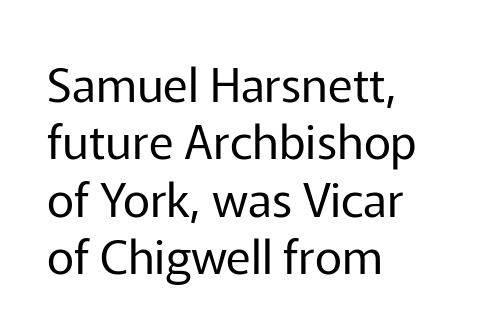
Letter spacing: default. Compared with a typical body face, this is equally light or lighter still. Spacing verdict: proportional, widths tailored to each character. The typesetter chose a ragged-right arrangement here. The face used here is a sans, in the tradition of grotesques and geometrics.
